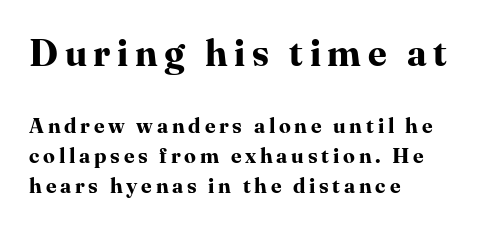
The image shows 37 px bold serif type, upright; set left-aligned, normal line spacing (1.44x), not underlined; the first (top) block is 1.76x larger; high stroke contrast and a medium x-height.
